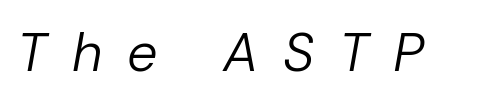
Q: Is the text bold? A: No.
Q: Is the text italic (slanted)? A: Yes, it leans right by about 10 degrees.
Q: Is the text underlined? A: No.
Q: Is the spacing between letters normal or unusually wide? A: Unusually wide.
Q: Width (condensed, normal, or wide)? A: Normal.
Q: Stroke contrast? A: Low.
Q: x-height? A: Medium.
Q: Monospaced? A: No.
